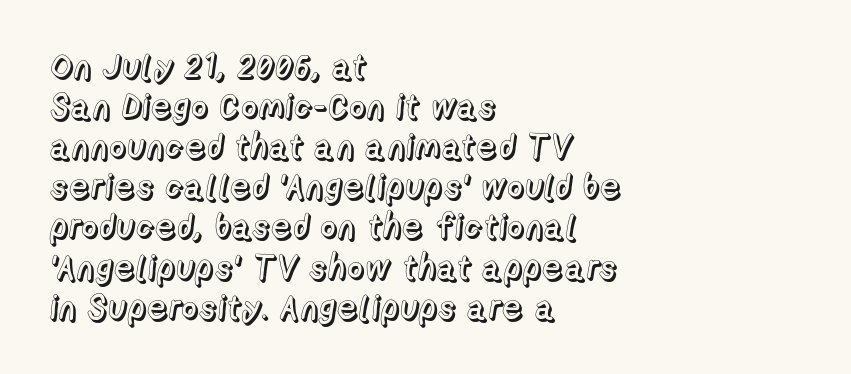
The image shows 34 px text type; set left-aligned, line spacing 1.18x, normal letter spacing, not underlined; a medium x-height.
